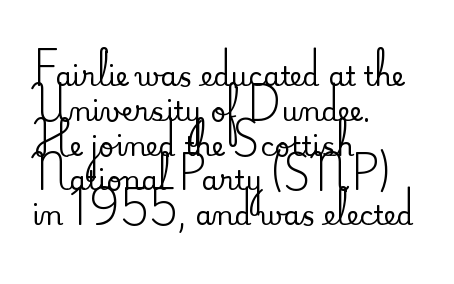
The image shows 27 px text type, upright; set left-aligned, normal line spacing (1.29x), normal letter spacing, not underlined.
